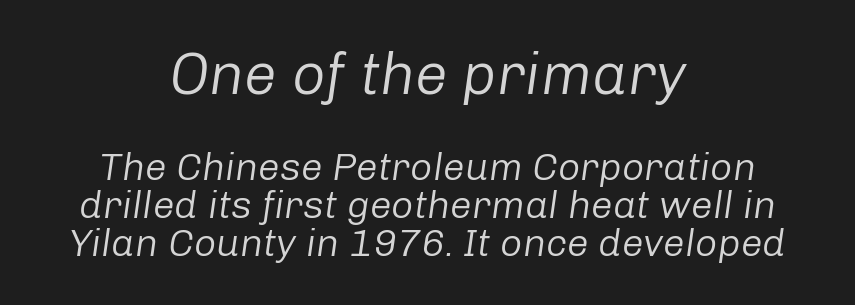
{"italic": "yes", "lean": "right", "slant_degrees": 8, "bold": "no", "weight": "regular", "width": "normal", "stroke_contrast": "low", "x_height": "medium", "monospaced": "no", "underline": "no", "align": "center", "line_spacing": "tight", "line_spacing_ratio": 0.98, "letter_spacing": "normal", "letter_spacing_em": 0.0, "larger_block": "first", "size_ratio": 1.51, "glyph_px": 59}
